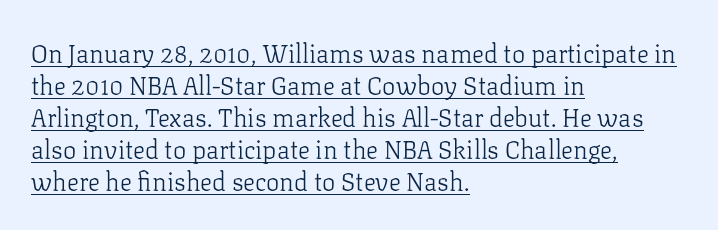
{"italic": "no", "bold": "no", "underline": "yes", "align": "left", "line_spacing": "normal", "line_spacing_ratio": 1.28, "letter_spacing": "normal", "letter_spacing_em": 0.0, "glyph_px": 25}
